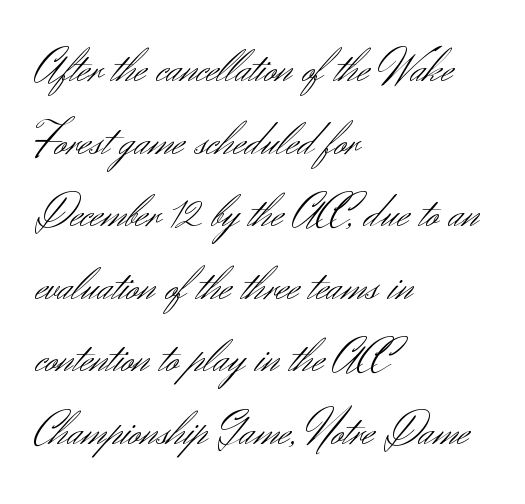
Q: Is the text bold? A: No.
Q: Is the text italic (slanted)? A: Yes.
Q: Is the typeface a serif or a sans-serif typeface? A: Sans-serif.
Q: Is the text underlined? A: No.
Q: How is the paragraph aligned? A: Left-aligned.
Q: Is the spacing between letters normal or unusually wide? A: Normal.
Q: Is the spacing between lines tight, normal or loose? A: Normal.
Q: Width (condensed, normal, or wide)? A: Normal.
Q: Stroke contrast? A: Medium.
Q: x-height? A: Small.
Q: Monospaced? A: No.
